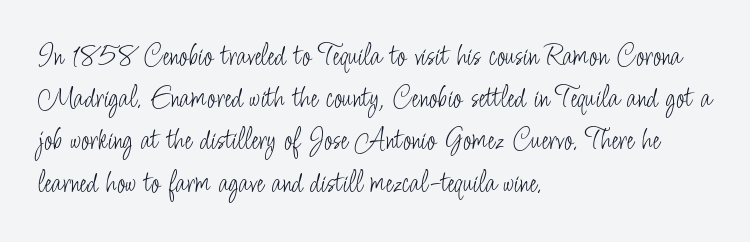
{"serif": "no", "bold": "no", "weight": "light", "width": "condensed", "stroke_contrast": "low", "x_height": "small", "monospaced": "no", "underline": "no", "align": "left", "line_spacing": "normal", "line_spacing_ratio": 1.32, "letter_spacing": "normal", "letter_spacing_em": 0.0, "glyph_px": 32}
